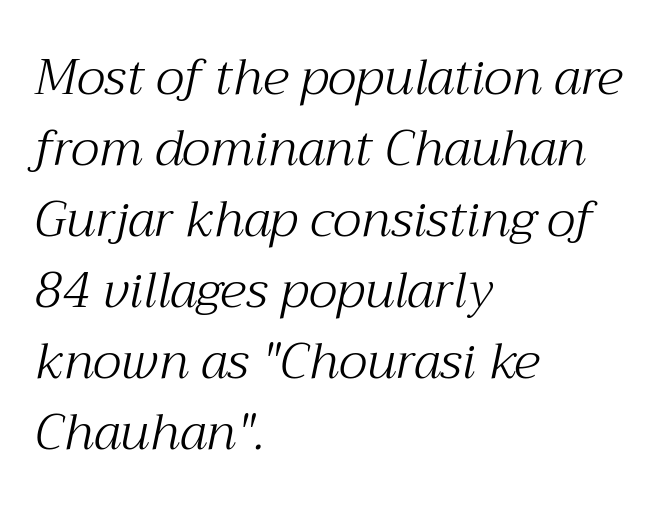
The image shows 50 px light serif type, italic (leaning right); set left-aligned, normal line spacing (1.42x), normal letter spacing, not underlined; medium stroke contrast and a medium x-height.
